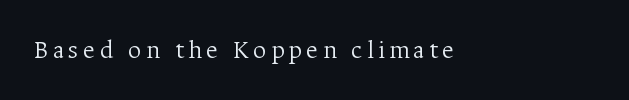
Q: Is the text bold? A: No.
Q: Is the text italic (slanted)? A: No, it is upright.
Q: Is the text underlined? A: No.
Q: How is the paragraph aligned? A: Left-aligned.
